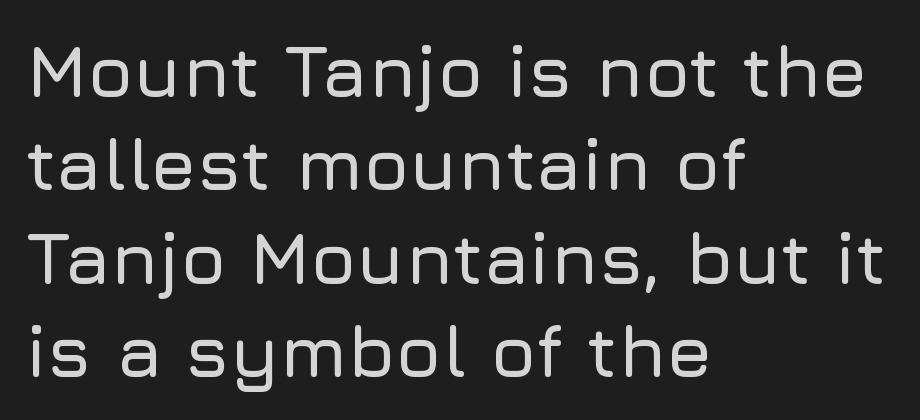
The image shows 73 px sans-serif type, upright; set left-aligned, normal line spacing (1.28x), normal letter spacing, not underlined; low stroke contrast and a medium x-height.
